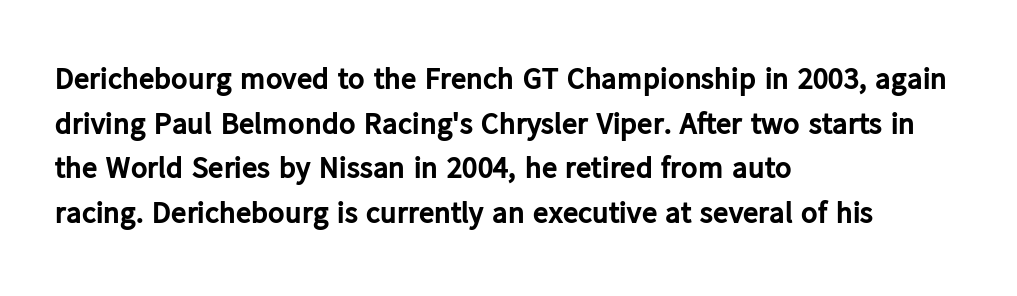
Q: Is the text bold? A: Yes.
Q: Is the text italic (slanted)? A: No, it is upright.
Q: Is the typeface a serif or a sans-serif typeface? A: Sans-serif.
Q: Is the text underlined? A: No.
Q: How is the paragraph aligned? A: Left-aligned.
Q: Is the spacing between letters normal or unusually wide? A: Normal.
Q: Is the spacing between lines tight, normal or loose? A: Normal.
Q: Width (condensed, normal, or wide)? A: Normal.
Q: Stroke contrast? A: Low.
Q: x-height? A: Medium.
Q: Monospaced? A: No.
